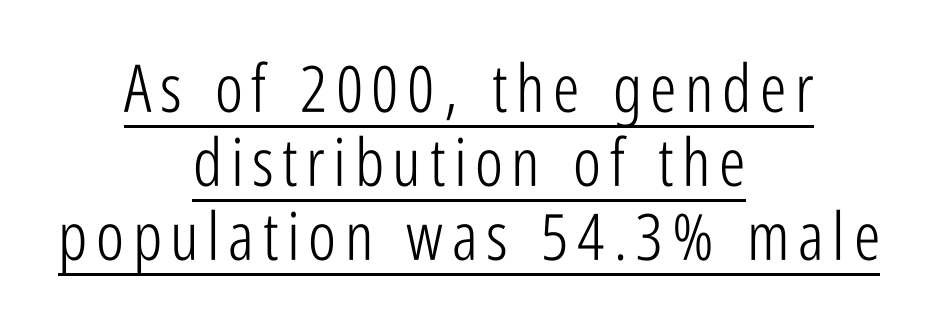
The words here are underlined. Tall strokes in this sample are plumb rather than angled. You could not count columns in this text — the font is proportionally spaced. Reading down the column, the eye jumps only a short way to each next line. Stroke thickness stays within the range of a standard reading face or lighter.
